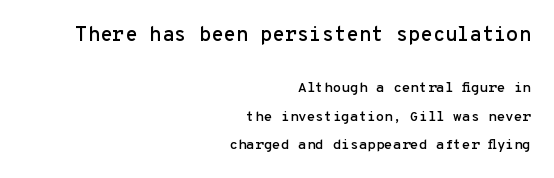
{"italic": "no", "underline": "no", "align": "right", "line_spacing": "loose", "line_spacing_ratio": 2.02, "letter_spacing": "normal", "letter_spacing_em": 0.0, "larger_block": "first", "size_ratio": 1.43, "glyph_px": 20}
